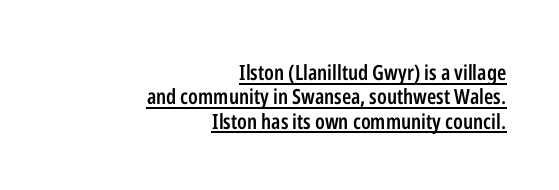
The image shows 21 px text type, upright; set right-aligned, line spacing 1.16x, normal letter spacing, underlined.
